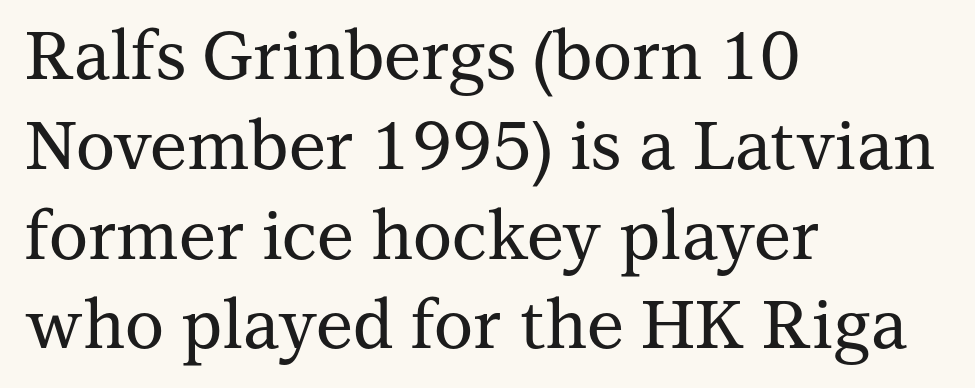
The image shows 67 px serif type, upright; set left-aligned, normal line spacing (1.34x), normal letter spacing, not underlined; medium stroke contrast and a medium x-height.
